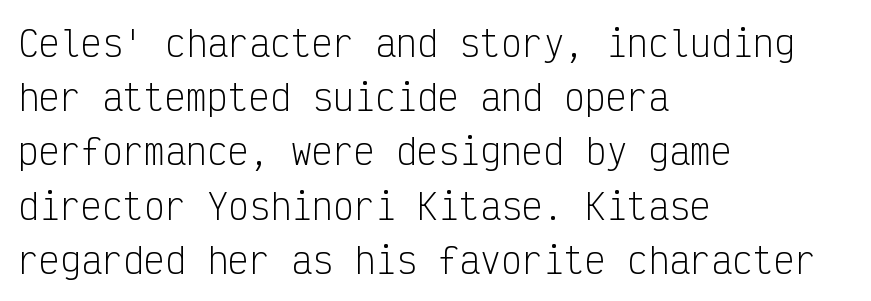
{"serif": "no", "italic": "no", "bold": "no", "weight": "light", "width": "condensed", "stroke_contrast": "low", "x_height": "medium", "monospaced": "yes", "underline": "no", "align": "left", "line_spacing": "normal", "line_spacing_ratio": 1.55, "letter_spacing": "normal", "letter_spacing_em": 0.0, "glyph_px": 35}
